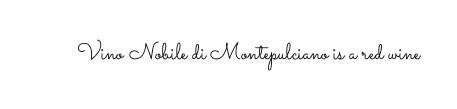
The type is set solid horizontally, with unmodified tracking. Words float on clear page, feet unadorned. A quiet, ordinary-to-light weight characterises the typeface.
